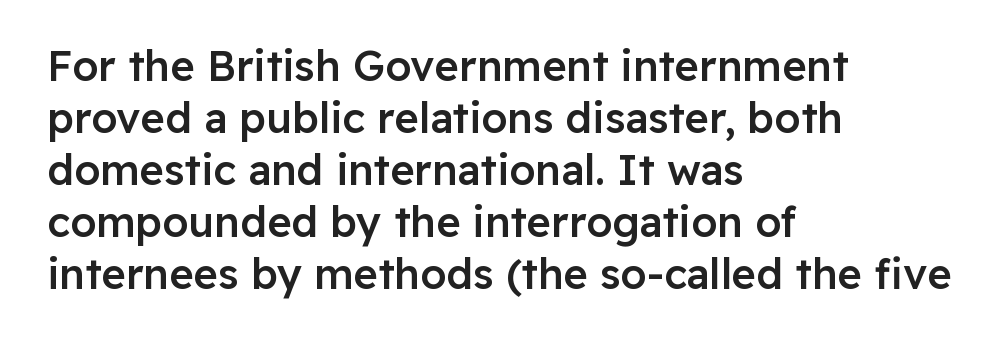
The image shows 42 px semibold sans-serif type, upright; set left-aligned, line spacing 1.24x, normal letter spacing, not underlined; low stroke contrast and a medium x-height.
